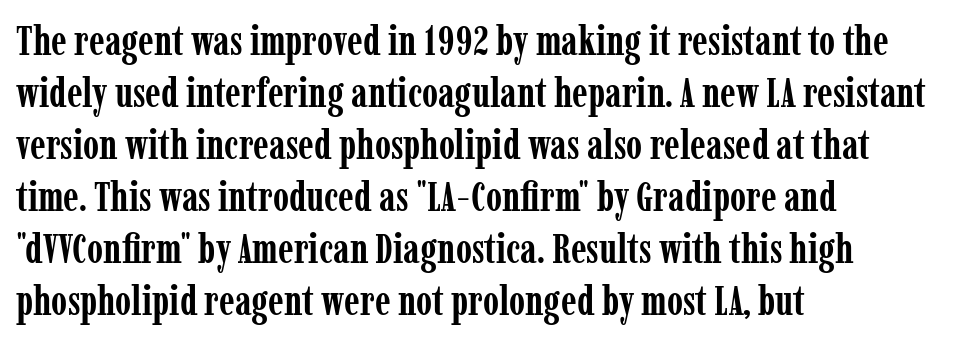
Q: Is the text bold? A: Yes.
Q: Is the text italic (slanted)? A: No, it is upright.
Q: Is the typeface a serif or a sans-serif typeface? A: Serif.
Q: Is the text underlined? A: No.
Q: How is the paragraph aligned? A: Left-aligned.
Q: Is the spacing between letters normal or unusually wide? A: Normal.
Q: Is the spacing between lines tight, normal or loose? A: Normal.
Q: Width (condensed, normal, or wide)? A: Condensed.
Q: Stroke contrast? A: Low.
Q: x-height? A: Medium.
Q: Monospaced? A: No.
